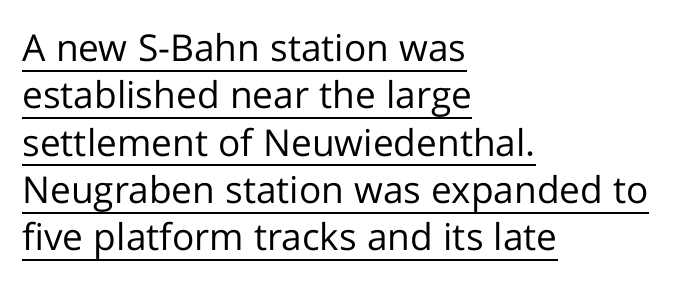
The image shows 37 px regular-weight sans-serif type, upright; set left-aligned, normal line spacing (1.28x), normal letter spacing, underlined; low stroke contrast and a medium x-height.
